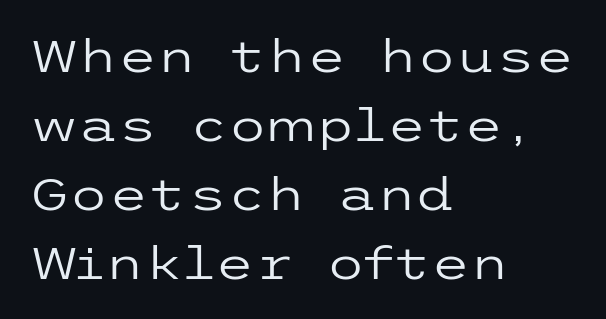
The image shows 45 px regular-weight, wide sans-serif type, upright; set left-aligned, normal line spacing (1.53x), normal letter spacing, not underlined; low stroke contrast and a medium x-height.
